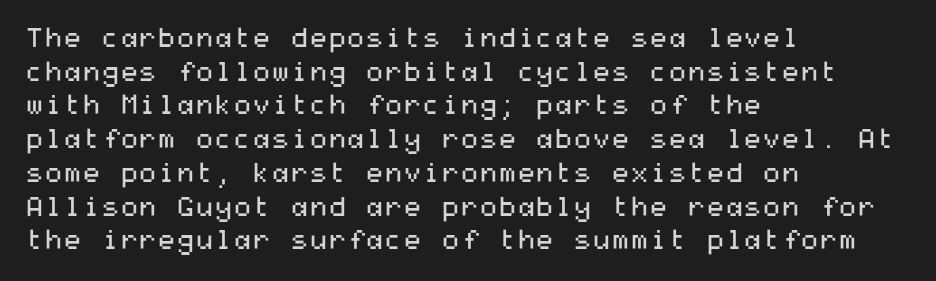
Q: Is the text bold? A: No.
Q: Is the text italic (slanted)? A: No, it is upright.
Q: Is the text underlined? A: No.
Q: How is the paragraph aligned? A: Left-aligned.
Q: Is the spacing between letters normal or unusually wide? A: Normal.
Q: Is the spacing between lines tight, normal or loose? A: Normal.
